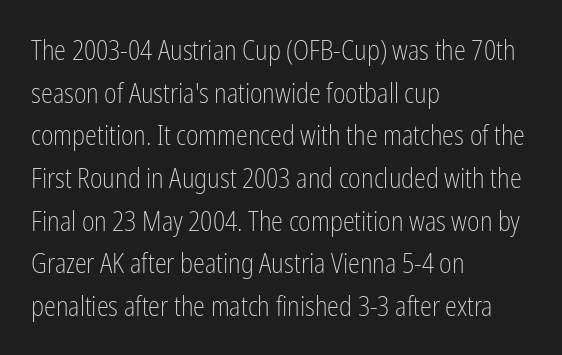
{"italic": "no", "bold": "no", "underline": "no", "align": "left", "line_spacing": "normal", "line_spacing_ratio": 1.58, "letter_spacing": "normal", "letter_spacing_em": 0.0, "glyph_px": 27}
